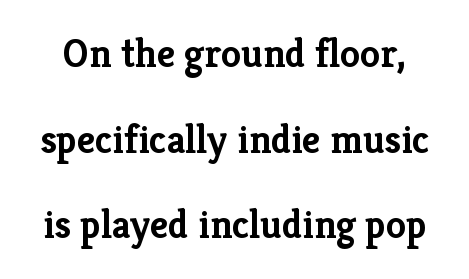
The image shows 40 px semibold serif type, upright; set loose line spacing (2.14x), normal letter spacing, not underlined; low stroke contrast and a medium x-height.
